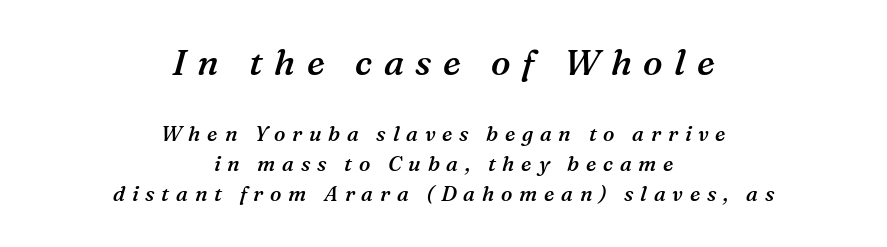
{"serif": "yes", "italic": "yes", "lean": "right", "slant_degrees": 16, "bold": "semi", "weight": "semibold", "width": "normal", "stroke_contrast": "medium", "x_height": "medium", "monospaced": "no", "underline": "no", "align": "center", "line_spacing": "normal", "line_spacing_ratio": 1.44, "letter_spacing": "wide", "letter_spacing_em": 0.32, "larger_block": "first", "size_ratio": 1.71, "glyph_px": 36}
